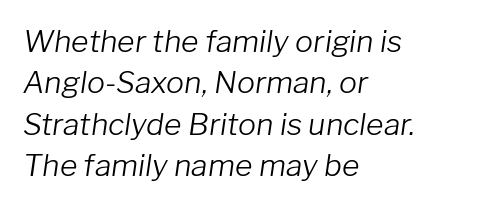
The image shows 30 px light type, italic (leaning right); set left-aligned, normal line spacing (1.38x), normal letter spacing, not underlined; low stroke contrast and a medium x-height.
